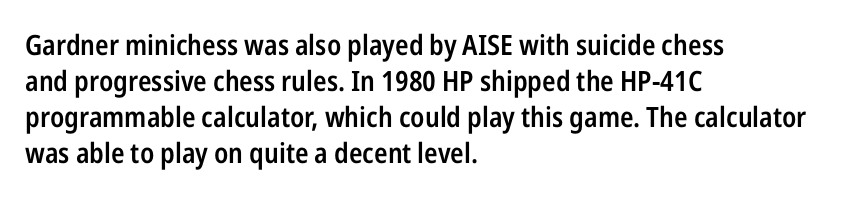
The letters advance in unequal steps, a hallmark of proportional type. You can tell from the bare stems that sans-serif type was used. The font is running at a semibold setting, under full bold. Default kerning and tracking; the words read as compact shapes.
